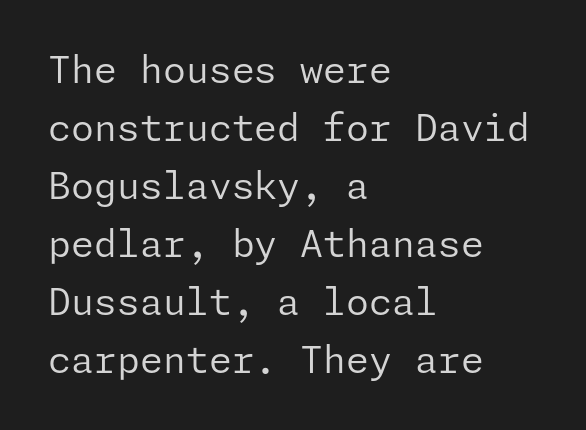
Q: Is the text bold? A: No.
Q: Is the text italic (slanted)? A: No, it is upright.
Q: Is the typeface a serif or a sans-serif typeface? A: Sans-serif.
Q: Is the text underlined? A: No.
Q: How is the paragraph aligned? A: Left-aligned.
Q: Is the spacing between letters normal or unusually wide? A: Normal.
Q: Is the spacing between lines tight, normal or loose? A: Normal.
Q: Width (condensed, normal, or wide)? A: Normal.
Q: Stroke contrast? A: Low.
Q: x-height? A: Medium.
